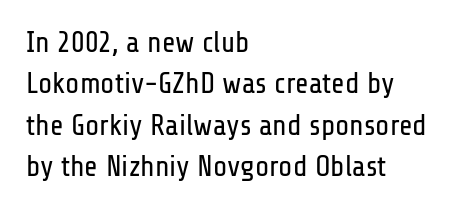
{"serif": "no", "italic": "no", "bold": "no", "weight": "regular", "width": "condensed", "stroke_contrast": "low", "x_height": "medium", "monospaced": "no", "underline": "no", "align": "left", "line_spacing": "normal", "line_spacing_ratio": 1.43, "letter_spacing": "normal", "letter_spacing_em": 0.0, "glyph_px": 29}
